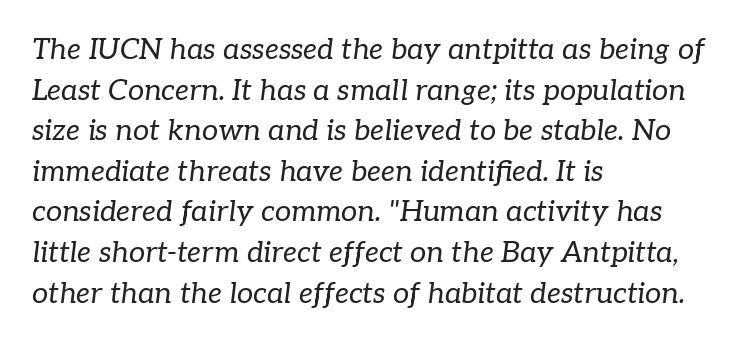
Q: Is the text bold? A: No.
Q: Is the text italic (slanted)? A: Yes, it leans right by about 7 degrees.
Q: Is the typeface a serif or a sans-serif typeface? A: Serif.
Q: Is the text underlined? A: No.
Q: How is the paragraph aligned? A: Left-aligned.
Q: Is the spacing between letters normal or unusually wide? A: Normal.
Q: Is the spacing between lines tight, normal or loose? A: Normal.
Q: Width (condensed, normal, or wide)? A: Normal.
Q: Stroke contrast? A: Low.
Q: x-height? A: Medium.
Q: Monospaced? A: No.
